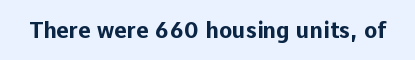
The image shows 22 px bold type, upright; set normal letter spacing, not underlined.
